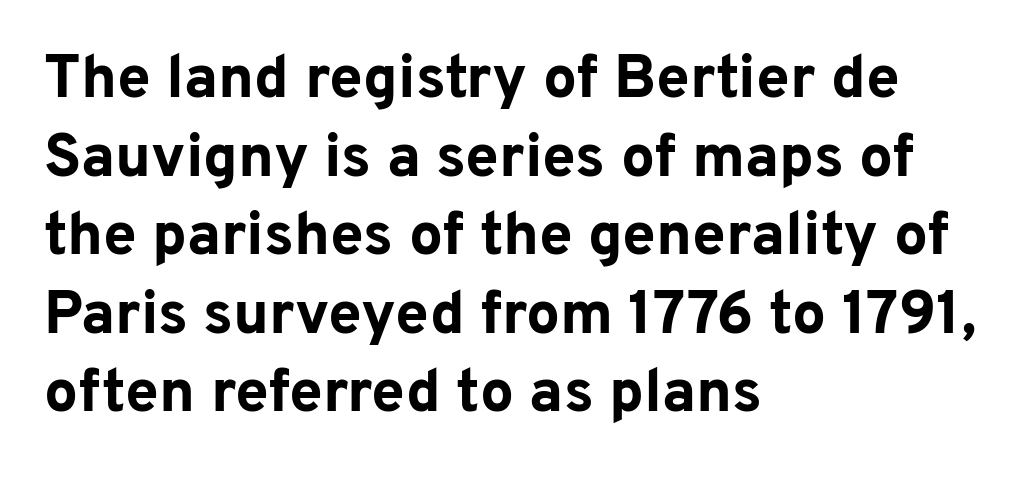
The image shows 60 px bold sans-serif type, upright; set left-aligned, normal line spacing (1.31x), normal letter spacing, not underlined; low stroke contrast and a medium x-height.
